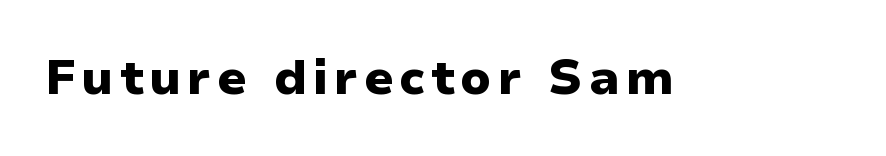
Characters remain perfectly vertical along every line. A full-strength bold gives these letters their thick strokes. This sample has the flowing, uneven cadence of proportional lettering. Descender tails drop into unmarked territory.
